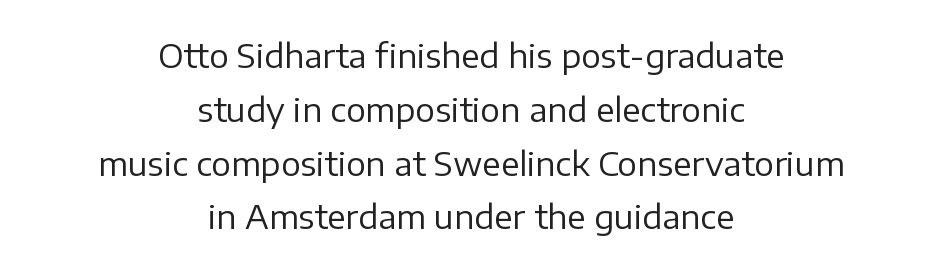
The image shows 33 px regular-weight sans-serif type, upright; set centered, normal line spacing (1.63x), normal letter spacing, not underlined; low stroke contrast and a medium x-height.
